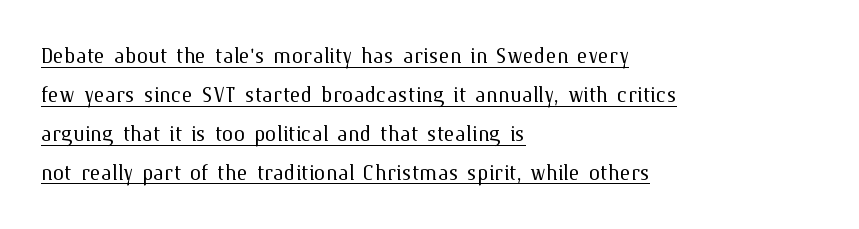
Compared with a centered layout, this one pins lines to the left instead. Short note: letters normally spaced. These lines are rendered in a variable-pitch font. Stems and bowls with no extra thickness — not bold. Glance below the letters and you will spot a drawn line.
